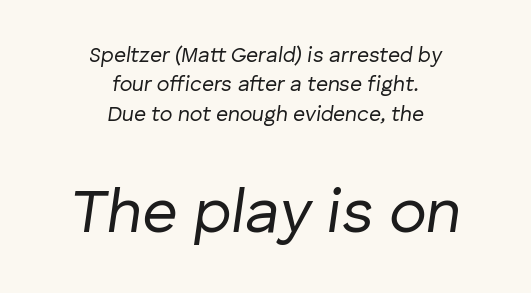
Q: Is the text bold? A: No.
Q: Is the text italic (slanted)? A: Yes, it leans right by about 8 degrees.
Q: Is the text underlined? A: No.
Q: How is the paragraph aligned? A: Centered.
Q: Is the spacing between letters normal or unusually wide? A: Normal.
Q: Is the spacing between lines tight, normal or loose? A: Normal.
Q: Which block of text is set in a larger size, the first (top) or the second (bottom)? A: The second (bottom) one.
Q: Width (condensed, normal, or wide)? A: Normal.
Q: Stroke contrast? A: Low.
Q: x-height? A: Medium.
Q: Monospaced? A: No.
